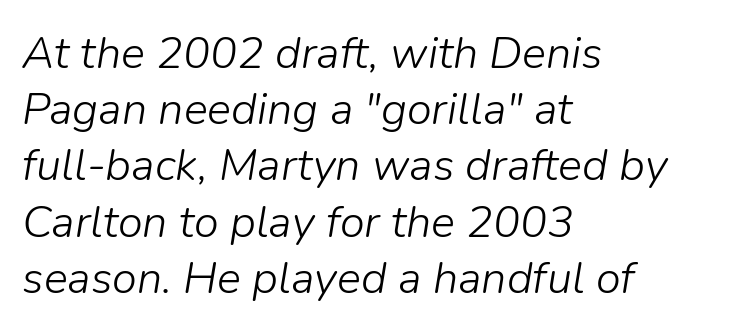
The image shows 45 px light type, italic (leaning right); set left-aligned, normal line spacing (1.25x), normal letter spacing, not underlined; low stroke contrast and a medium x-height.
